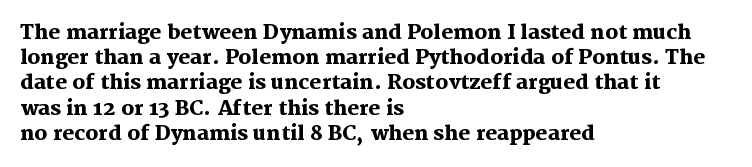
Q: Is the text bold? A: Yes.
Q: Is the text italic (slanted)? A: No, it is upright.
Q: Is the text underlined? A: No.
Q: How is the paragraph aligned? A: Left-aligned.
Q: Is the spacing between letters normal or unusually wide? A: Normal.
Q: Is the spacing between lines tight, normal or loose? A: Normal.
